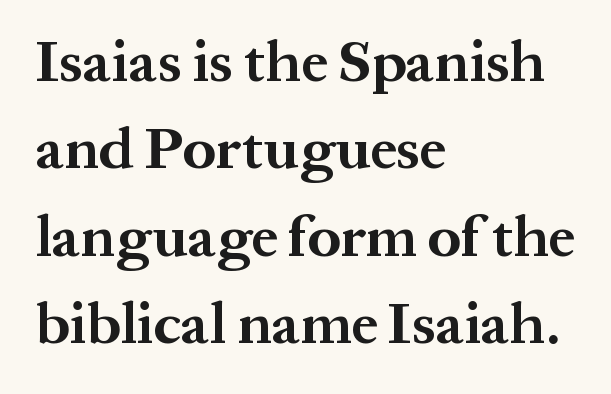
Q: Is the text bold? A: Yes.
Q: Is the text italic (slanted)? A: No, it is upright.
Q: Is the typeface a serif or a sans-serif typeface? A: Serif.
Q: Is the text underlined? A: No.
Q: How is the paragraph aligned? A: Left-aligned.
Q: Is the spacing between letters normal or unusually wide? A: Normal.
Q: Is the spacing between lines tight, normal or loose? A: Normal.
Q: Width (condensed, normal, or wide)? A: Normal.
Q: Stroke contrast? A: Medium.
Q: x-height? A: Medium.
Q: Monospaced? A: No.
